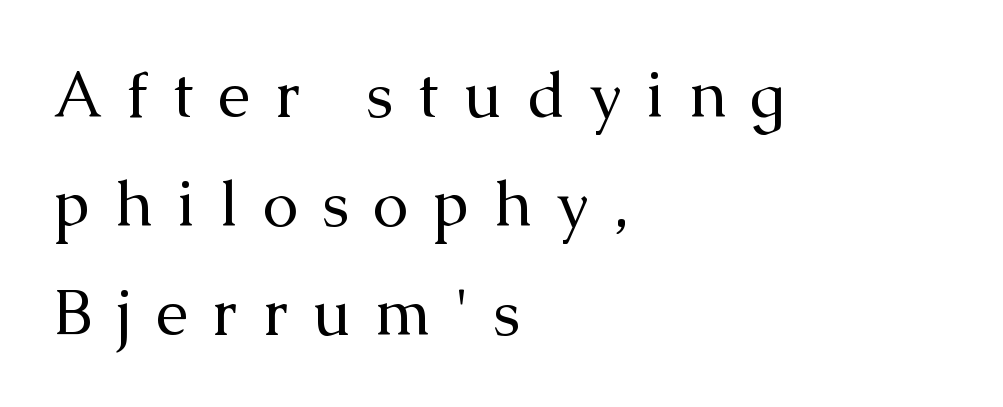
Honestly, the row spacing looks completely unremarkable. The face used here is rendered with a markedly widened letterfit. Here the designer chose a conventional face with non-uniform glyph widths. Notice how the stems are strictly vertical — no italics here. Layout note: lines flush left. Stroke thickness stays within the range of a standard reading face or lighter.
